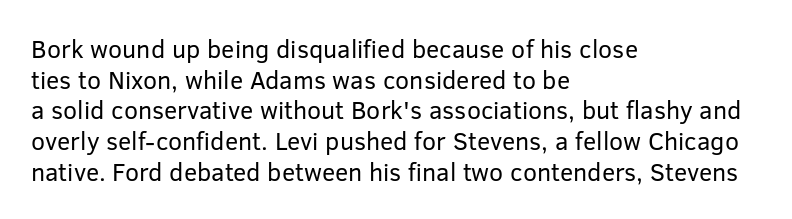
The letters look calm and open, with moderate or lighter stems. Descenders are the only things crossing below the line. Left-aligned paragraph, ragged on the right. Short note: letters normally spaced.
